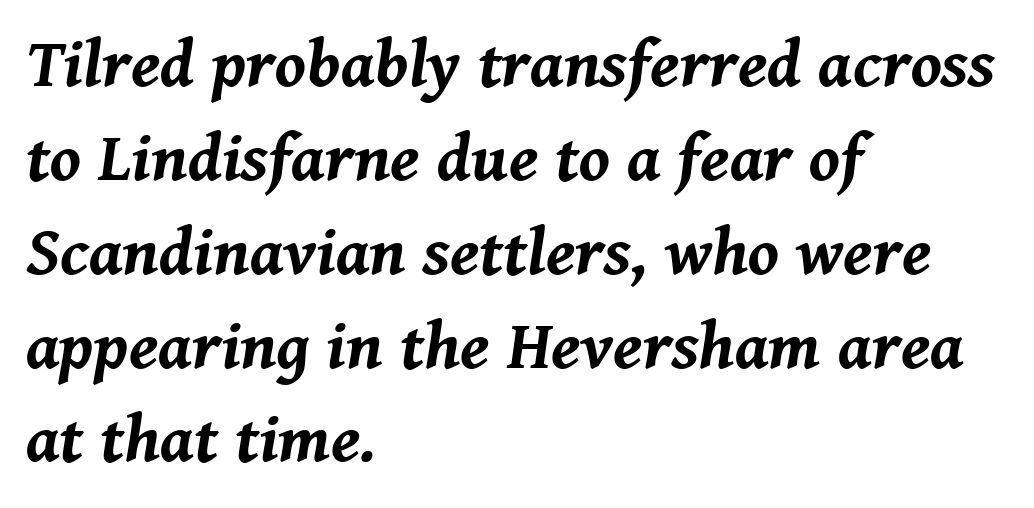
{"italic": "yes", "lean": "right", "slant_degrees": 8, "bold": "yes", "weight": "bold", "width": "normal", "stroke_contrast": "medium", "x_height": "medium", "monospaced": "no", "underline": "no", "align": "left", "line_spacing": "normal", "line_spacing_ratio": 1.38, "letter_spacing": "normal", "letter_spacing_em": 0.0, "glyph_px": 68}
